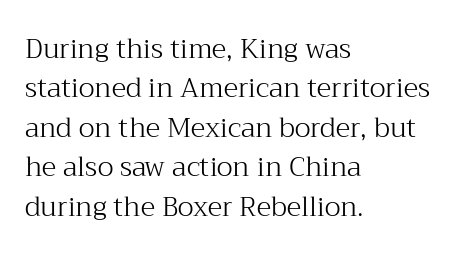
{"italic": "no", "bold": "no", "underline": "no", "align": "left", "line_spacing": "normal", "line_spacing_ratio": 1.46, "letter_spacing": "normal", "letter_spacing_em": 0.0, "glyph_px": 27}
